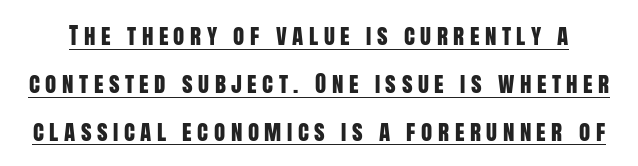
{"italic": "no", "underline": "yes", "line_spacing": "loose", "line_spacing_ratio": 2.08, "letter_spacing": "wide", "letter_spacing_em": 0.24, "glyph_px": 23}
